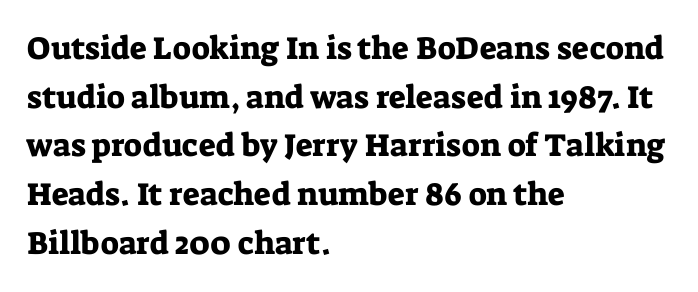
Vertically, the passage feels balanced, rows spaced as you'd expect. The passage shown is typed in a proportional face where columns would drift. It's the straight-up-and-down kind of type. Does extra space separate the letters? No, they use regular spacing. Underline: absent. What kind of face is this? One with serifs.
